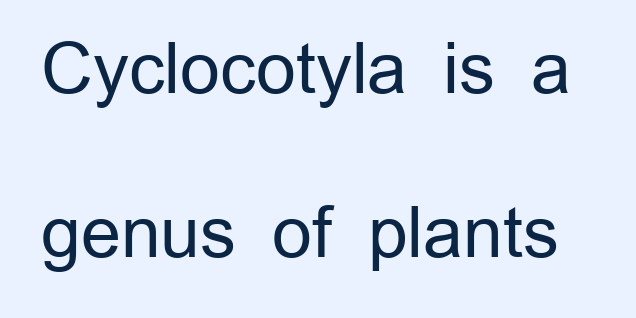
{"serif": "no", "italic": "no", "bold": "no", "weight": "regular", "width": "normal", "stroke_contrast": "low", "x_height": "medium", "monospaced": "no", "underline": "no", "line_spacing": "loose", "line_spacing_ratio": 2.35, "letter_spacing": "normal", "letter_spacing_em": 0.0, "glyph_px": 70}
